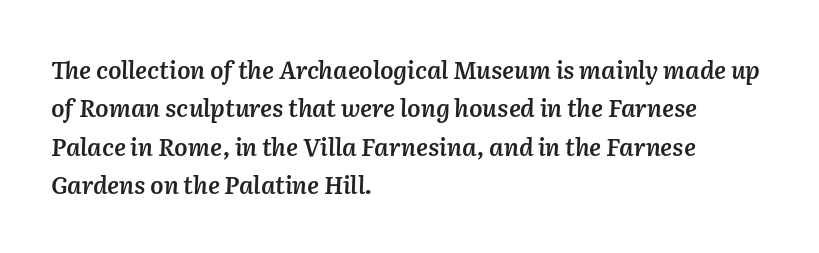
How would I describe the line gaps? Plain and ordinary. Inter-character spacing is left at the font's built-in metrics. Has an underline been added? It has not. I'd describe the lettering as semibold — firm but not a full bold. The glyphs look as if they've been sheared to an angle. Left-aligned paragraph, ragged on the right.
